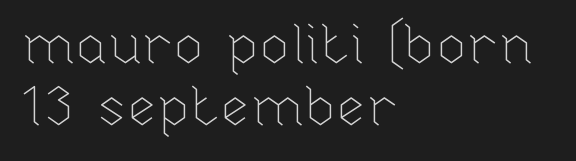
Q: Is the text bold? A: No.
Q: Is the text italic (slanted)? A: No, it is upright.
Q: Is the text underlined? A: No.
Q: How is the paragraph aligned? A: Left-aligned.
Q: Is the spacing between letters normal or unusually wide? A: Normal.
Q: Is the spacing between lines tight, normal or loose? A: Tight.
Q: Width (condensed, normal, or wide)? A: Normal.
Q: Stroke contrast? A: Low.
Q: x-height? A: Medium.
Q: Monospaced? A: No.
